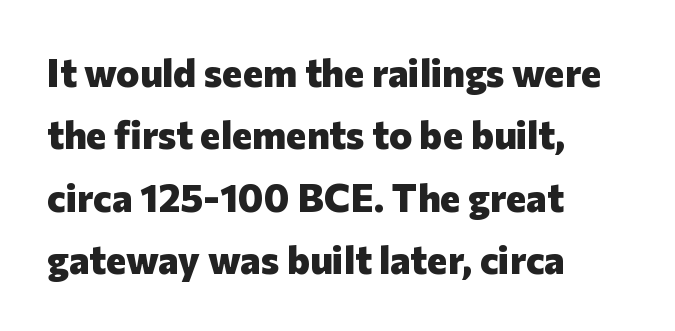
The image shows 39 px heavy sans-serif type, upright; set left-aligned, normal line spacing (1.6x), normal letter spacing, not underlined; low stroke contrast and a medium x-height.
